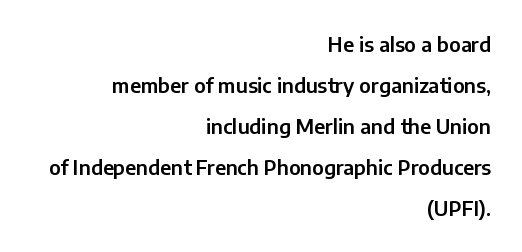
You could fit nearly another row in the gap between these rows. Anything drawn beneath the words? Only blank space. Every character sits straight up, as roman type does. Each word holds together tightly as a unit, with standard inter-letter gaps. Is the block centered? No — it sits flush against the right margin.
